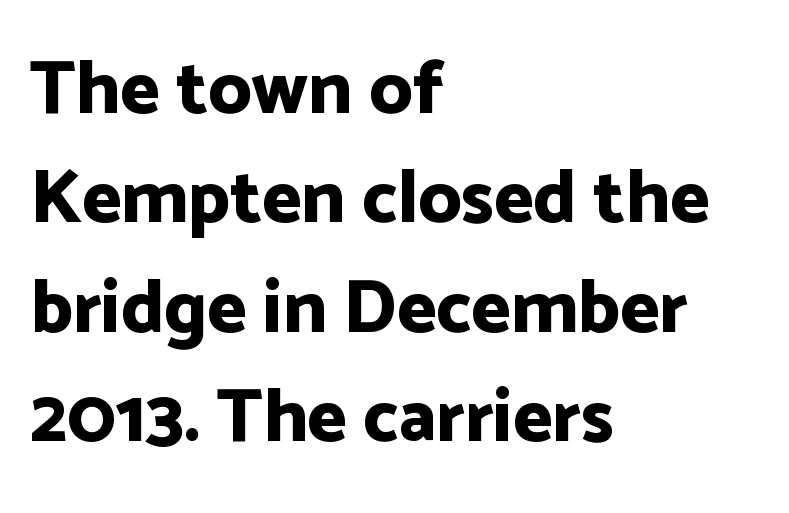
Q: Is the text bold? A: Yes.
Q: Is the text italic (slanted)? A: No, it is upright.
Q: Is the typeface a serif or a sans-serif typeface? A: Sans-serif.
Q: Is the text underlined? A: No.
Q: How is the paragraph aligned? A: Left-aligned.
Q: Is the spacing between letters normal or unusually wide? A: Normal.
Q: Is the spacing between lines tight, normal or loose? A: Normal.
Q: Width (condensed, normal, or wide)? A: Normal.
Q: Stroke contrast? A: Low.
Q: x-height? A: Medium.
Q: Monospaced? A: No.
